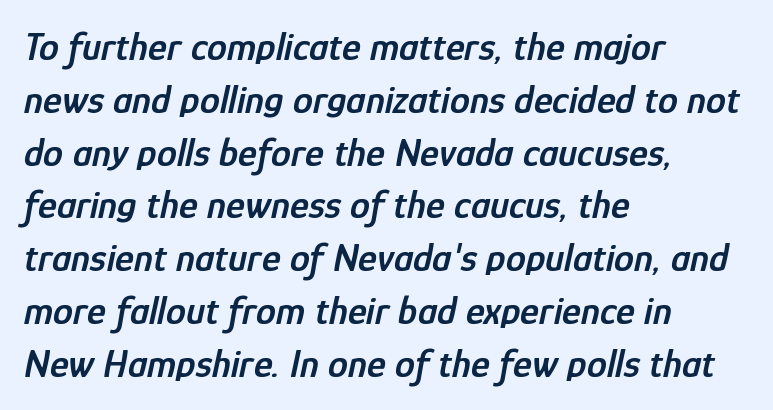
The image shows 40 px semibold, condensed type, italic (leaning right); set left-aligned, normal line spacing (1.32x), normal letter spacing, not underlined; low stroke contrast and a medium x-height.
